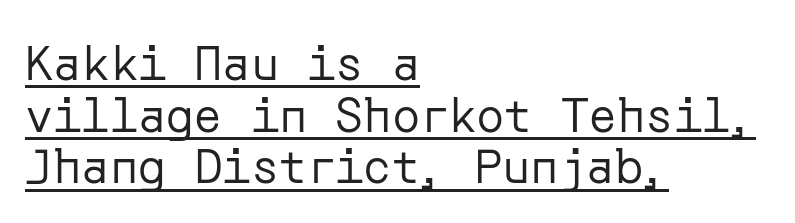
The image shows 47 px regular-weight sans-serif type, upright; set left-aligned, tight line spacing (1.1x), normal letter spacing, underlined; low stroke contrast and a medium x-height.
